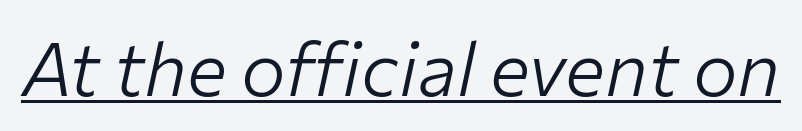
{"italic": "yes", "lean": "right", "slant_degrees": 12, "bold": "no", "weight": "light", "width": "normal", "stroke_contrast": "low", "x_height": "medium", "monospaced": "no", "underline": "yes", "letter_spacing": "normal", "letter_spacing_em": 0.0, "glyph_px": 75}
